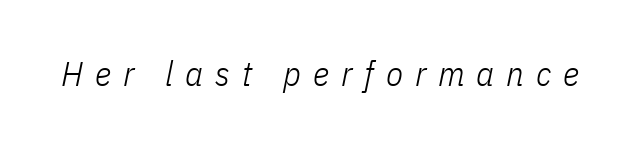
The image shows 35 px light, condensed type, italic (leaning right); set unusually wide letter spacing (+0.34 em), not underlined; low stroke contrast and a medium x-height.
